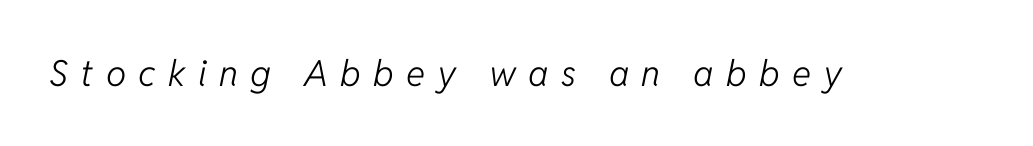
The image shows 36 px light type, italic (leaning right); set unusually wide letter spacing (+0.34 em), not underlined; low stroke contrast and a medium x-height.
